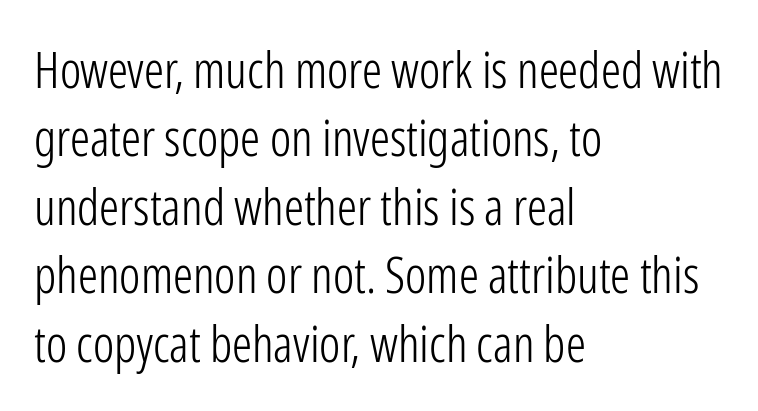
Q: Is the text bold? A: No.
Q: Is the text italic (slanted)? A: No, it is upright.
Q: Is the typeface a serif or a sans-serif typeface? A: Sans-serif.
Q: Is the text underlined? A: No.
Q: How is the paragraph aligned? A: Left-aligned.
Q: Is the spacing between letters normal or unusually wide? A: Normal.
Q: Is the spacing between lines tight, normal or loose? A: Normal.
Q: Width (condensed, normal, or wide)? A: Condensed.
Q: Stroke contrast? A: Low.
Q: x-height? A: Medium.
Q: Monospaced? A: No.
